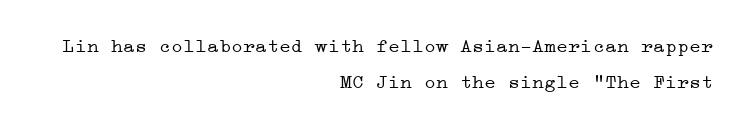
Q: Is the text bold? A: No.
Q: Is the text italic (slanted)? A: No, it is upright.
Q: Is the text underlined? A: No.
Q: How is the paragraph aligned? A: Right-aligned.
Q: Is the spacing between letters normal or unusually wide? A: Normal.
